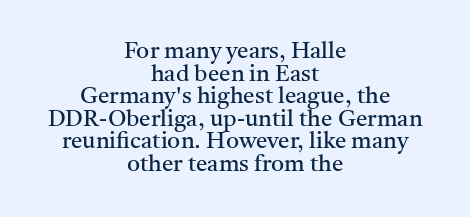
Between one letter and the next there's only the usual sliver of space. Regarding leading, the lines here are crowded together. You can tell it's not italic because the verticals are truly vertical. One-word summary of the alignment: center. The string is rendered with underlining switched off.
